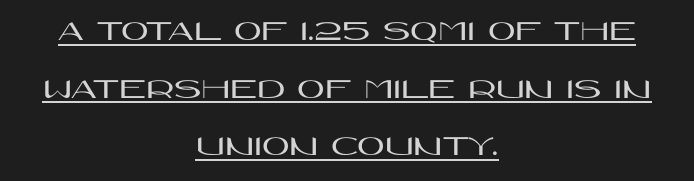
Posture: vertical. A centered setting, common on invitations and titles, is used for this passage. The characters display no serif detailing; their extremities are plain. Spacing verdict: proportional, widths tailored to each character. The letters sit at their default tracking, neither squeezed nor spread.
